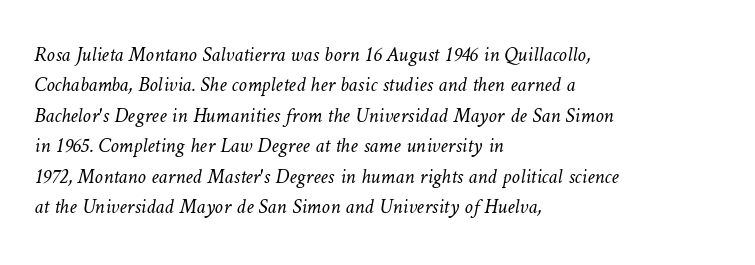
The image shows 21 px text type; set left-aligned, normal line spacing (1.45x), normal letter spacing, not underlined.
